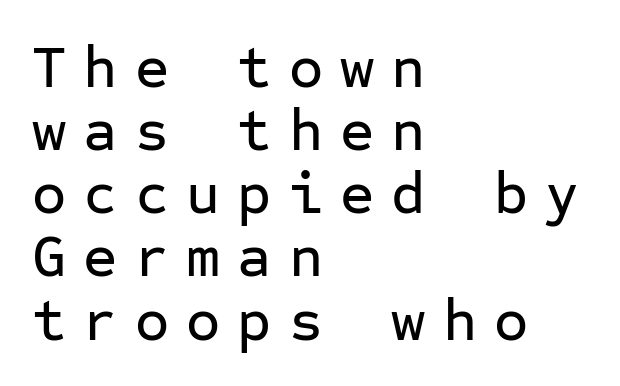
In terms of leading, this rendering errs on the cramped side. Regarding serifs, this sample does without them. Line beginnings align vertically; line endings do not. Each letter, wide or thin by design, is forced into the same width here. Nope, not italic — everything's standing straight.
